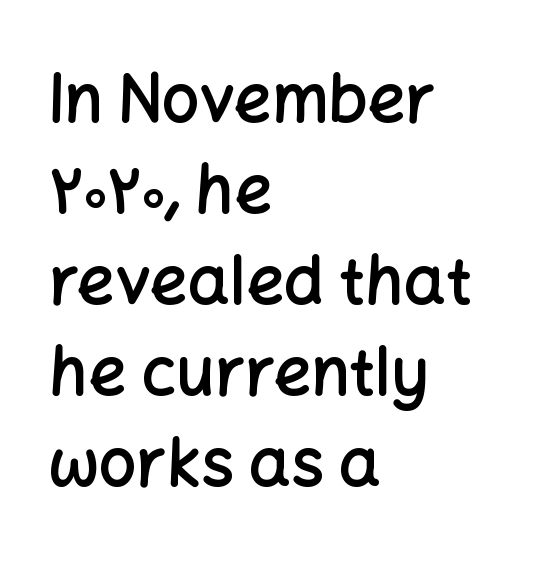
Q: Is the text bold? A: Semi-bold.
Q: Is the text italic (slanted)? A: No, it is upright.
Q: Is the typeface a serif or a sans-serif typeface? A: Sans-serif.
Q: Is the text underlined? A: No.
Q: How is the paragraph aligned? A: Left-aligned.
Q: Is the spacing between letters normal or unusually wide? A: Normal.
Q: Is the spacing between lines tight, normal or loose? A: Normal.
Q: Width (condensed, normal, or wide)? A: Normal.
Q: Stroke contrast? A: Low.
Q: x-height? A: Medium.
Q: Monospaced? A: No.
